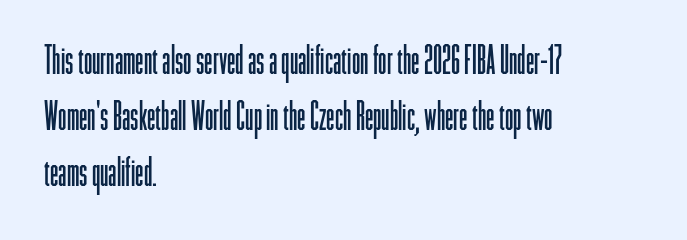
Q: Is the text bold? A: No.
Q: Is the text italic (slanted)? A: No, it is upright.
Q: Is the typeface a serif or a sans-serif typeface? A: Sans-serif.
Q: Is the text underlined? A: No.
Q: How is the paragraph aligned? A: Left-aligned.
Q: Is the spacing between letters normal or unusually wide? A: Normal.
Q: Is the spacing between lines tight, normal or loose? A: Normal.
Q: Width (condensed, normal, or wide)? A: Condensed.
Q: Stroke contrast? A: Low.
Q: x-height? A: Medium.
Q: Monospaced? A: No.
